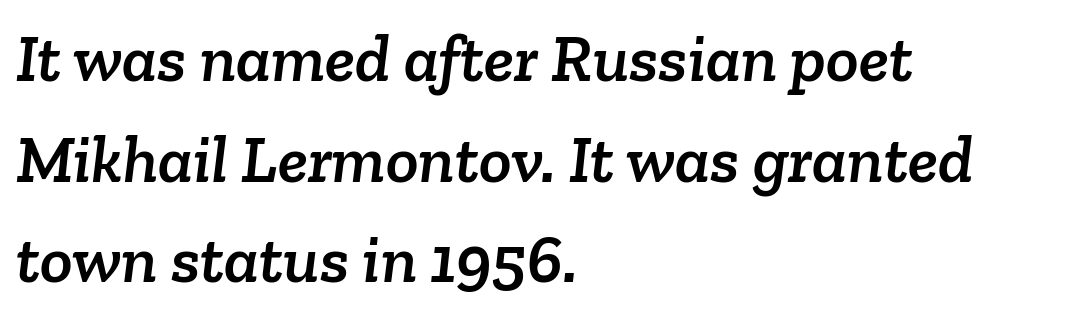
Vertical spacing — default. The text was rendered using a seriffed face with decorative stroke endings. The lines in this sample share a left origin and differ only in where they stop. The face used here is rendered with its standard letterfit.
